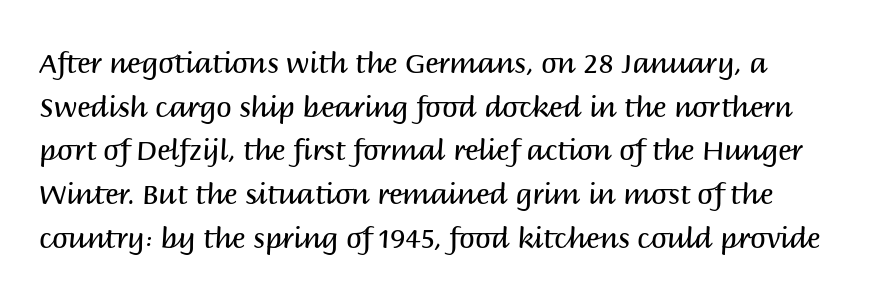
{"serif": "no", "bold": "no", "weight": "regular", "width": "normal", "stroke_contrast": "medium", "x_height": "large", "monospaced": "no", "underline": "no", "line_spacing": "normal", "line_spacing_ratio": 1.56, "letter_spacing": "normal", "letter_spacing_em": 0.0, "glyph_px": 28}
